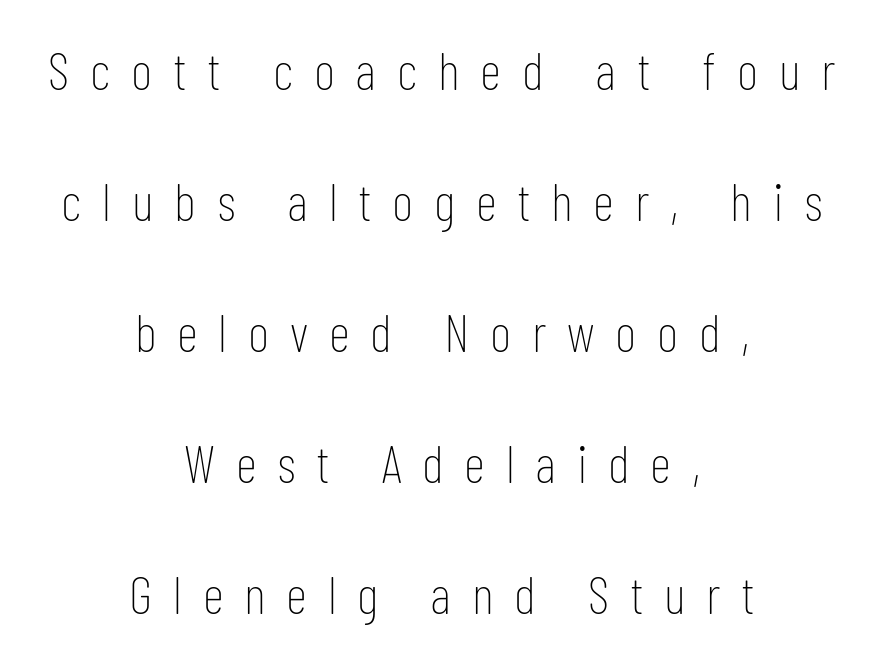
Display-style spreading of the glyphs; the letterfit is very open. Nothing sits at the stroke ends, so this counts as sans-serif. Stems and bowls with no extra thickness — not bold. Students, observe: this is what heavily led, spacious text looks like. Do the characters align in a grid? No, the font is proportional.
